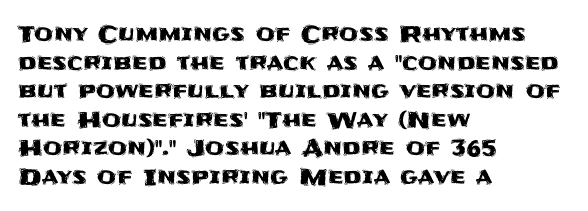
{"italic": "no", "underline": "no", "align": "left", "line_spacing": "normal", "line_spacing_ratio": 1.3, "letter_spacing": "normal", "letter_spacing_em": 0.0, "glyph_px": 22}
